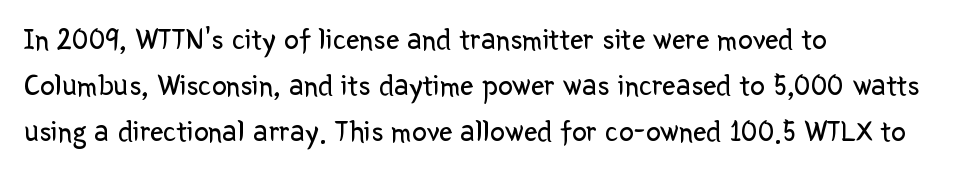
{"serif": "no", "italic": "no", "bold": "no", "weight": "regular", "width": "normal", "stroke_contrast": "low", "x_height": "medium", "monospaced": "no", "underline": "no", "align": "left", "line_spacing": "normal", "line_spacing_ratio": 1.54, "letter_spacing": "normal", "letter_spacing_em": 0.0, "glyph_px": 30}
